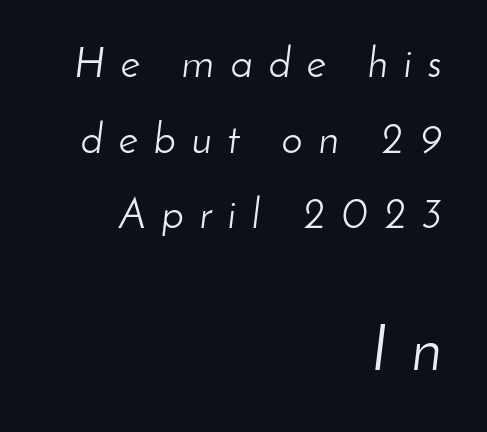
{"italic": "yes", "lean": "right", "slant_degrees": 8, "bold": "no", "weight": "light", "width": "normal", "stroke_contrast": "low", "x_height": "small", "monospaced": "no", "underline": "no", "align": "right", "line_spacing_ratio": 1.8, "letter_spacing": "wide", "letter_spacing_em": 0.38, "larger_block": "second", "size_ratio": 1.5, "glyph_px": 63}
